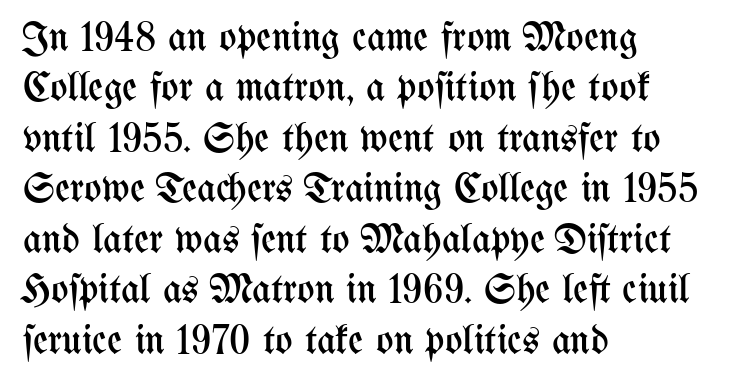
In CSS terms this would be text-align: left. Heaviness? Minimal to ordinary, like unemphasized prose. A roman cut, with each character standing at attention. Note the varied advance widths — an 'i' is clearly narrower than an 'm'. Just letters on the line, the space beneath them empty. You could call the tracking neutral — neither tight nor loose.
